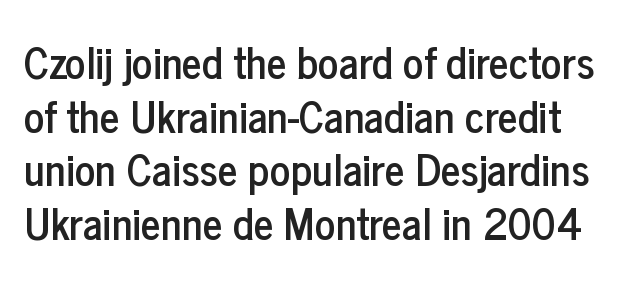
{"serif": "no", "italic": "no", "width": "condensed", "stroke_contrast": "low", "x_height": "medium", "monospaced": "no", "underline": "no", "line_spacing": "normal", "line_spacing_ratio": 1.25, "letter_spacing": "normal", "letter_spacing_em": 0.0, "glyph_px": 43}
